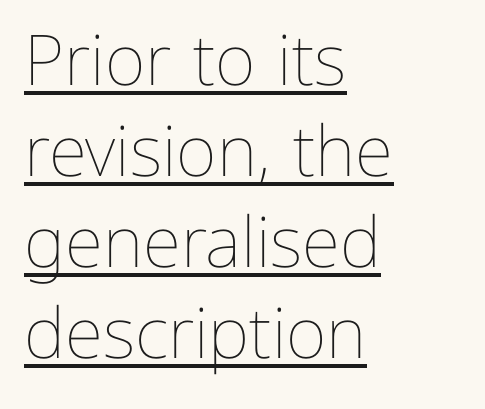
{"italic": "no", "bold": "no", "weight": "thin", "width": "normal", "stroke_contrast": "low", "x_height": "medium", "monospaced": "no", "underline": "yes", "align": "left", "line_spacing": "normal", "line_spacing_ratio": 1.3, "letter_spacing": "normal", "letter_spacing_em": 0.0, "glyph_px": 70}
